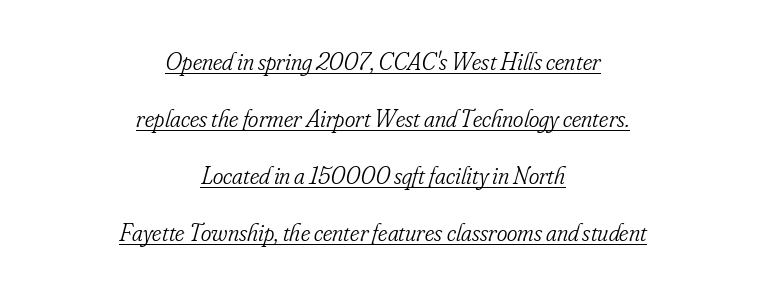
{"italic": "yes", "lean": "right", "slant_degrees": 16, "bold": "no", "underline": "yes", "align": "center", "line_spacing": "loose", "line_spacing_ratio": 2.28, "letter_spacing": "normal", "letter_spacing_em": 0.0, "glyph_px": 25}
